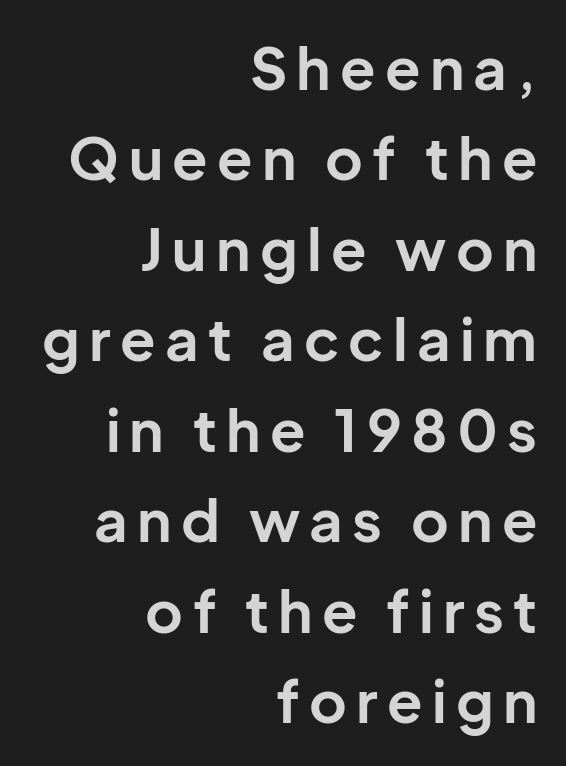
Descenders hang freely into open space. No feet cap the strokes, marking this as sans-serif type. Set as a true bold cut, around the 700 mark. This sample keeps an unexceptional amount of space between lines. This sample has the flowing, uneven cadence of proportional lettering.
